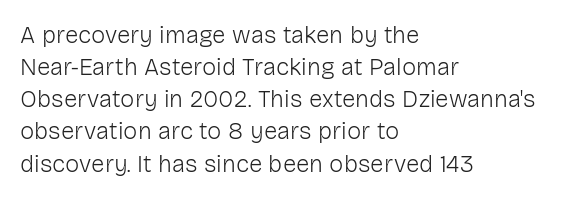
{"italic": "no", "bold": "no", "underline": "no", "align": "left", "line_spacing": "normal", "line_spacing_ratio": 1.34, "letter_spacing": "normal", "letter_spacing_em": 0.0, "glyph_px": 24}
